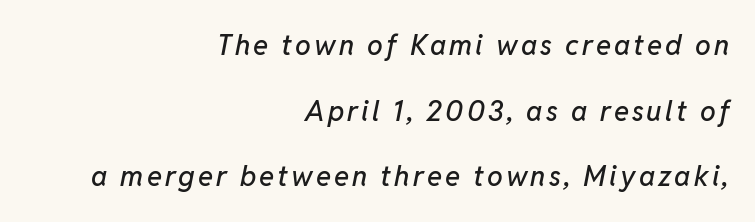
The lines are quadded right. Only glyphs here, with clear space below each row. Whoever set this chose breathing room over compactness in the vertical rhythm. Is this a fixed-width face? No — the glyphs have proportional, varying widths. Is the type slanted? Yes — the strokes lean at a clear angle.
